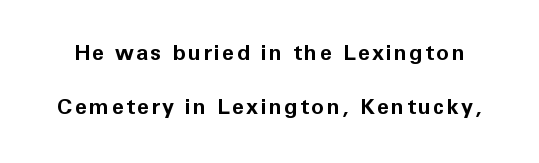
A typesetter would mark this as roman, not italic. Stroke thickness is high; the sample reads as a true bold. Whoever set this chose breathing room over compactness in the vertical rhythm. This rendering features lettering with no underline.
